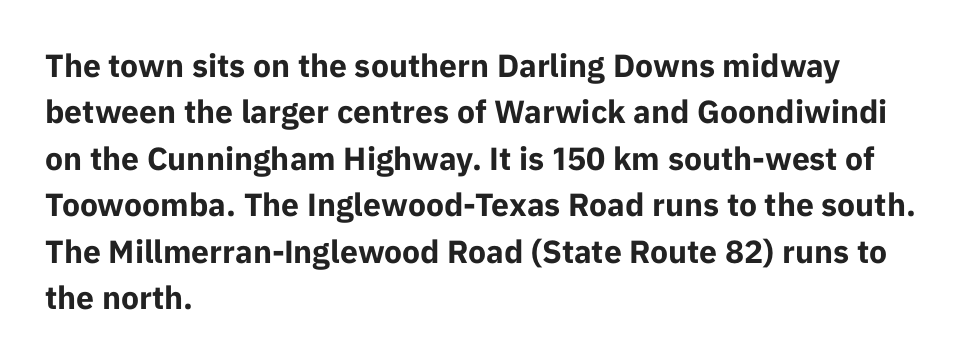
Q: Is the text bold? A: Yes.
Q: Is the text italic (slanted)? A: No, it is upright.
Q: Is the typeface a serif or a sans-serif typeface? A: Sans-serif.
Q: Is the text underlined? A: No.
Q: How is the paragraph aligned? A: Left-aligned.
Q: Is the spacing between letters normal or unusually wide? A: Normal.
Q: Is the spacing between lines tight, normal or loose? A: Normal.
Q: Width (condensed, normal, or wide)? A: Normal.
Q: Stroke contrast? A: Low.
Q: x-height? A: Medium.
Q: Monospaced? A: No.
